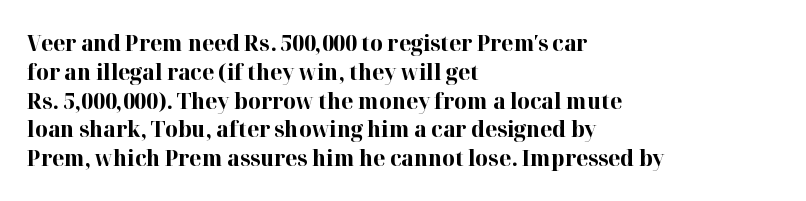
The rows are spaced the way most documents space them. Its strokes are broad and dark, the hallmark of bold type. Posture: upright roman. A bare baseline throughout the passage.
